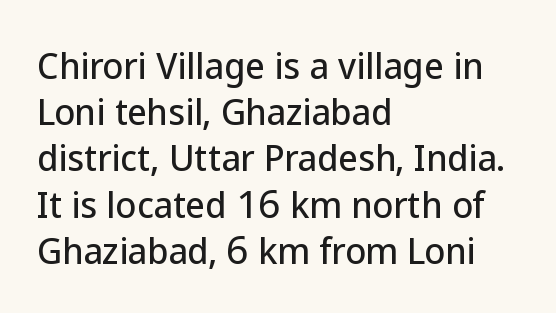
Q: Is the text italic (slanted)? A: No, it is upright.
Q: Is the typeface a serif or a sans-serif typeface? A: Sans-serif.
Q: Is the text underlined? A: No.
Q: How is the paragraph aligned? A: Left-aligned.
Q: Is the spacing between letters normal or unusually wide? A: Normal.
Q: Is the spacing between lines tight, normal or loose? A: Normal.
Q: Width (condensed, normal, or wide)? A: Normal.
Q: Stroke contrast? A: Low.
Q: x-height? A: Medium.
Q: Monospaced? A: No.
